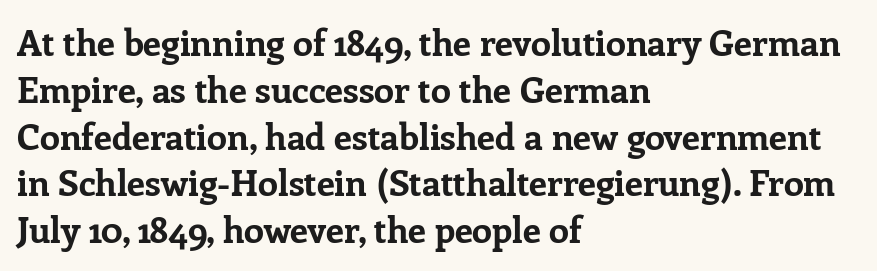
The horizontal fit of the characters is conventional and even. The font family rendered here belongs to the serif group. The rag falls on the right side of this text block. Do the letters lean? They stand straight. The face used here is proportionally spaced, like ordinary book or web type.
